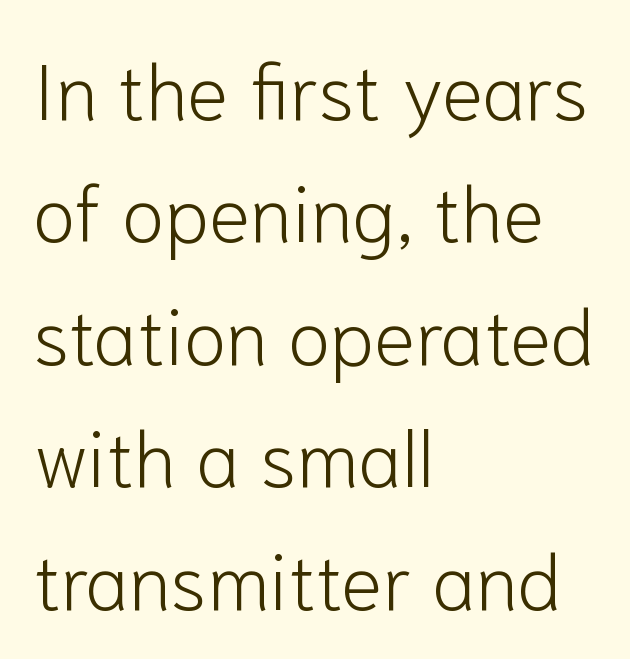
The image shows 78 px light sans-serif type, upright; set left-aligned, normal line spacing (1.57x), normal letter spacing, not underlined; low stroke contrast and a medium x-height.
